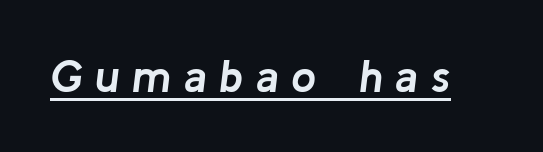
{"italic": "yes", "lean": "right", "slant_degrees": 8, "bold": "yes", "weight": "semibold", "width": "normal", "stroke_contrast": "low", "x_height": "medium", "monospaced": "no", "underline": "yes", "letter_spacing": "wide", "letter_spacing_em": 0.28, "glyph_px": 45}
